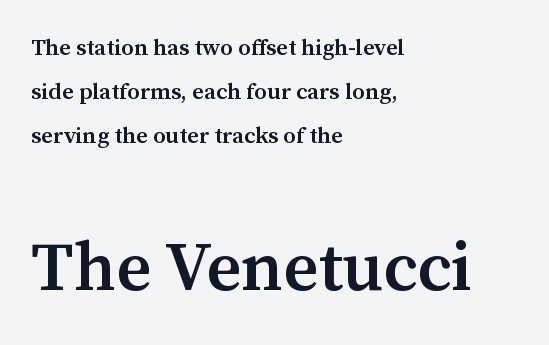
Typesetter's note — lower block bumped up in size, upper block left smaller. Proportional: the letters do not fall into vertical columns. The strokes are fattened partway — semibold, not bold. Left-aligned paragraph, ragged on the right. If you drew a line through each stem, it would be perfectly vertical.
